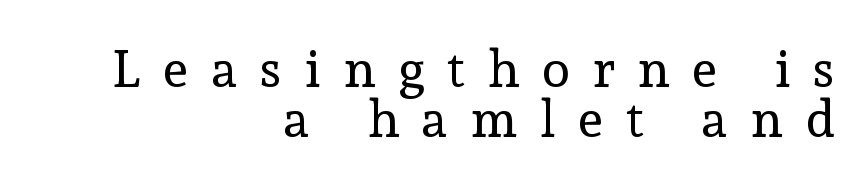
Q: Is the text bold? A: No.
Q: Is the text italic (slanted)? A: No, it is upright.
Q: Is the typeface a serif or a sans-serif typeface? A: Serif.
Q: Is the text underlined? A: No.
Q: How is the paragraph aligned? A: Right-aligned.
Q: Is the spacing between letters normal or unusually wide? A: Unusually wide.
Q: Is the spacing between lines tight, normal or loose? A: Tight.
Q: Width (condensed, normal, or wide)? A: Normal.
Q: x-height? A: Medium.
Q: Monospaced? A: No.
